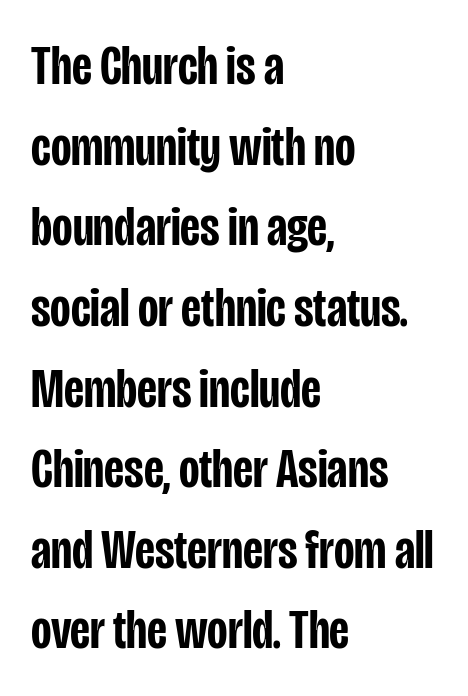
Q: Is the text bold? A: Semi-bold.
Q: Is the text italic (slanted)? A: No, it is upright.
Q: Is the typeface a serif or a sans-serif typeface? A: Sans-serif.
Q: Is the text underlined? A: No.
Q: How is the paragraph aligned? A: Left-aligned.
Q: Is the spacing between letters normal or unusually wide? A: Normal.
Q: Is the spacing between lines tight, normal or loose? A: Normal.
Q: Width (condensed, normal, or wide)? A: Condensed.
Q: Stroke contrast? A: Low.
Q: x-height? A: Large.
Q: Monospaced? A: No.
